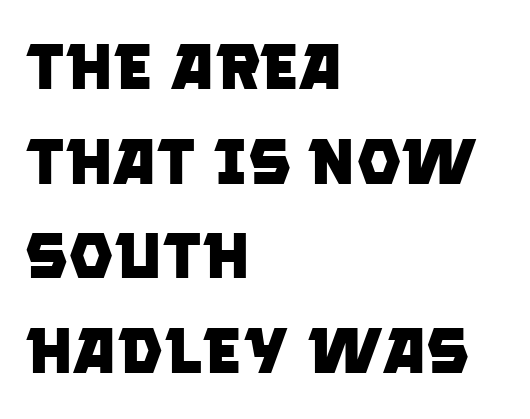
The image shows 64 px heavy sans-serif type; set left-aligned, normal line spacing (1.48x), normal letter spacing, not underlined; low stroke contrast and a large x-height.
